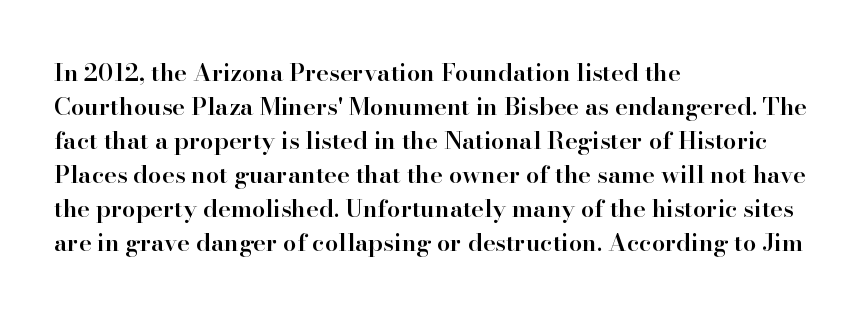
Bold? Not quite — semibold, heavier than regular but stopping short. Caption: standard tracking, unaltered. The setting favours the left margin, as ordinary paragraphs usually do. Leading matches the norm, producing a regular column. If you drew a line through each stem, it would be perfectly vertical. Bare-footed words on every line.
